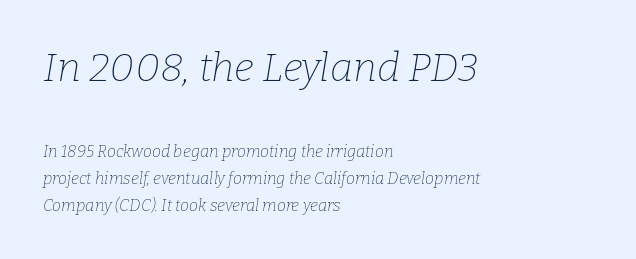
{"serif": "yes", "italic": "yes", "lean": "right", "slant_degrees": 9, "bold": "no", "weight": "thin", "width": "normal", "stroke_contrast": "low", "x_height": "medium", "monospaced": "no", "underline": "no", "align": "left", "line_spacing": "normal", "line_spacing_ratio": 1.68, "letter_spacing": "normal", "letter_spacing_em": 0.0, "larger_block": "first", "size_ratio": 2.5, "glyph_px": 40}
